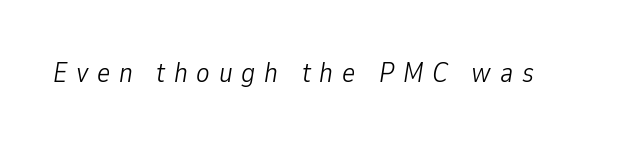
Q: Is the text bold? A: No.
Q: Is the text italic (slanted)? A: Yes, it leans right by about 9 degrees.
Q: Is the text underlined? A: No.
Q: Is the spacing between letters normal or unusually wide? A: Unusually wide.
Q: Width (condensed, normal, or wide)? A: Condensed.
Q: Stroke contrast? A: Low.
Q: x-height? A: Medium.
Q: Monospaced? A: No.
